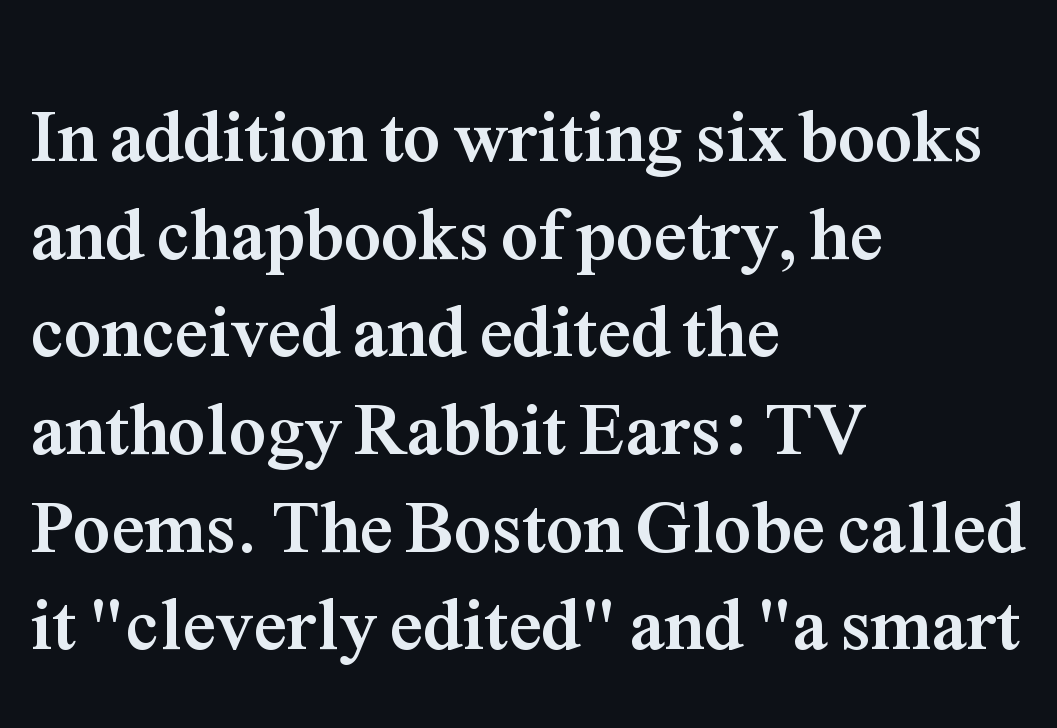
Q: Is the text bold? A: Yes.
Q: Is the text italic (slanted)? A: No, it is upright.
Q: Is the typeface a serif or a sans-serif typeface? A: Serif.
Q: Is the text underlined? A: No.
Q: How is the paragraph aligned? A: Left-aligned.
Q: Is the spacing between letters normal or unusually wide? A: Normal.
Q: Is the spacing between lines tight, normal or loose? A: Normal.
Q: Width (condensed, normal, or wide)? A: Normal.
Q: Stroke contrast? A: Medium.
Q: x-height? A: Medium.
Q: Monospaced? A: No.
